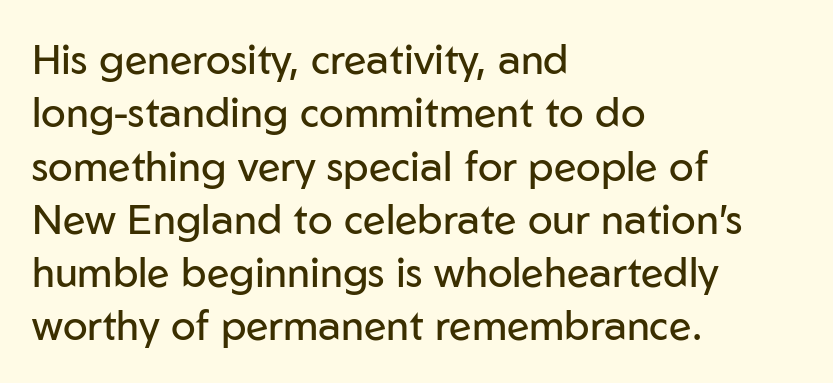
Q: Is the text bold? A: No.
Q: Is the text italic (slanted)? A: No, it is upright.
Q: Is the typeface a serif or a sans-serif typeface? A: Sans-serif.
Q: Is the text underlined? A: No.
Q: How is the paragraph aligned? A: Left-aligned.
Q: Is the spacing between letters normal or unusually wide? A: Normal.
Q: Is the spacing between lines tight, normal or loose? A: Normal.
Q: Width (condensed, normal, or wide)? A: Normal.
Q: Stroke contrast? A: Low.
Q: x-height? A: Medium.
Q: Monospaced? A: No.
